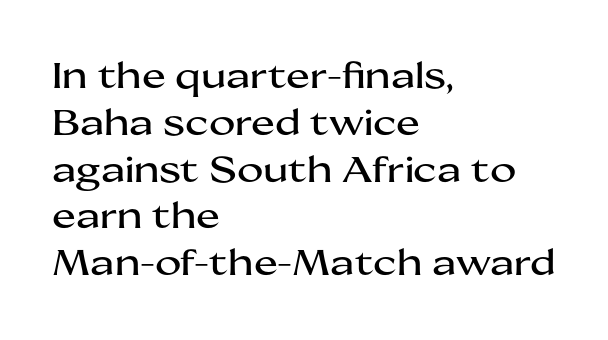
Q: Is the text italic (slanted)? A: No, it is upright.
Q: Is the text underlined? A: No.
Q: How is the paragraph aligned? A: Left-aligned.
Q: Is the spacing between letters normal or unusually wide? A: Normal.
Q: Is the spacing between lines tight, normal or loose? A: Normal.
Q: Width (condensed, normal, or wide)? A: Wide.
Q: Stroke contrast? A: Medium.
Q: x-height? A: Medium.
Q: Monospaced? A: No.
